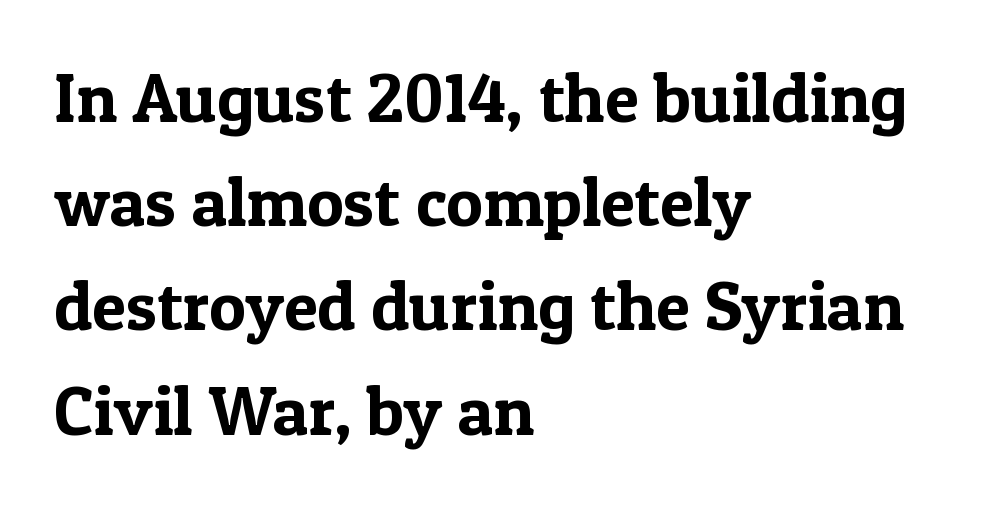
Vertical spacing — default. Glance below the letters and you will spot only blank space. Letterform terminals end in serifs throughout the passage. If you drew a line through each stem, it would be perfectly vertical.
